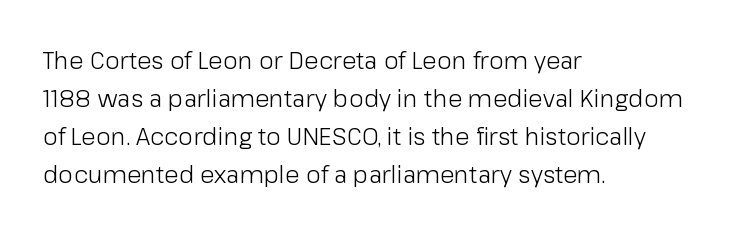
The image shows 24 px text type, upright; set left-aligned, normal line spacing (1.59x), normal letter spacing, not underlined.
